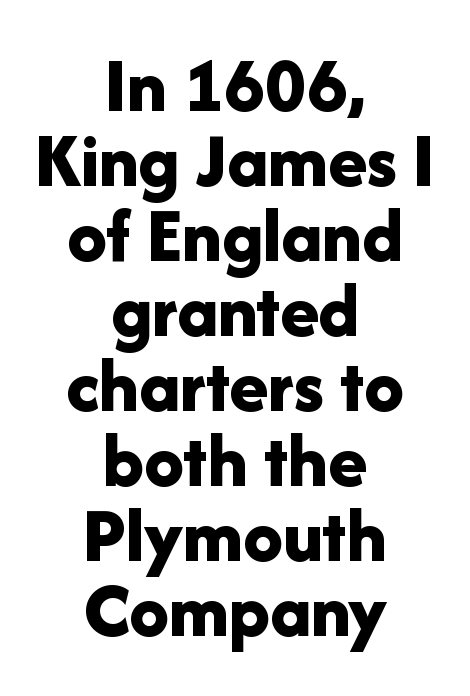
{"serif": "no", "italic": "no", "bold": "yes", "weight": "bold", "width": "normal", "stroke_contrast": "low", "x_height": "medium", "monospaced": "no", "underline": "no", "align": "center", "line_spacing": "tight", "line_spacing_ratio": 0.95, "letter_spacing": "normal", "letter_spacing_em": 0.0, "glyph_px": 79}
